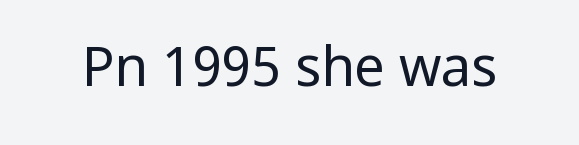
The image shows 54 px regular-weight, condensed sans-serif type, upright; set normal letter spacing, not underlined; low stroke contrast and a large x-height.
